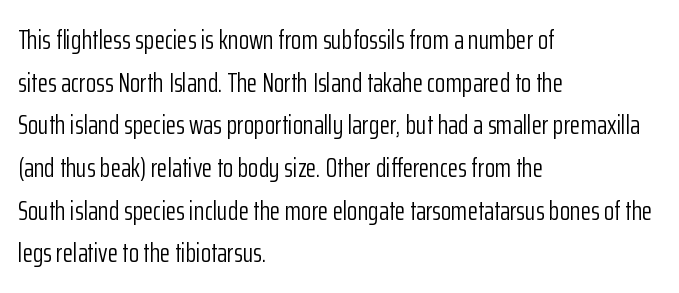
{"italic": "no", "bold": "no", "underline": "no", "align": "left", "line_spacing": "normal", "line_spacing_ratio": 1.58, "letter_spacing": "normal", "letter_spacing_em": 0.0, "glyph_px": 27}
